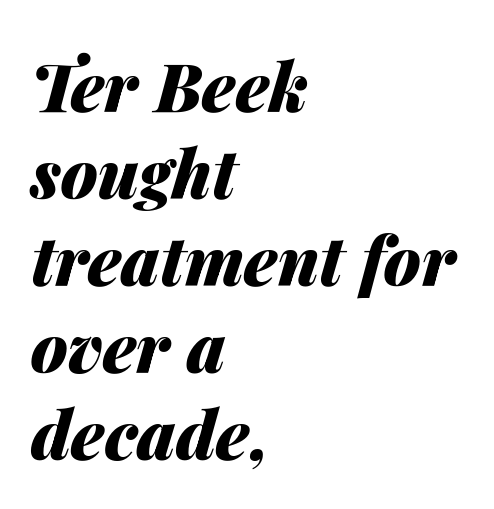
Q: Is the text bold? A: Yes.
Q: Is the text italic (slanted)? A: Yes, it leans right by about 14 degrees.
Q: Is the text underlined? A: No.
Q: How is the paragraph aligned? A: Left-aligned.
Q: Is the spacing between letters normal or unusually wide? A: Normal.
Q: Is the spacing between lines tight, normal or loose? A: Normal.
Q: Width (condensed, normal, or wide)? A: Normal.
Q: Stroke contrast? A: Medium.
Q: x-height? A: Medium.
Q: Monospaced? A: No.
